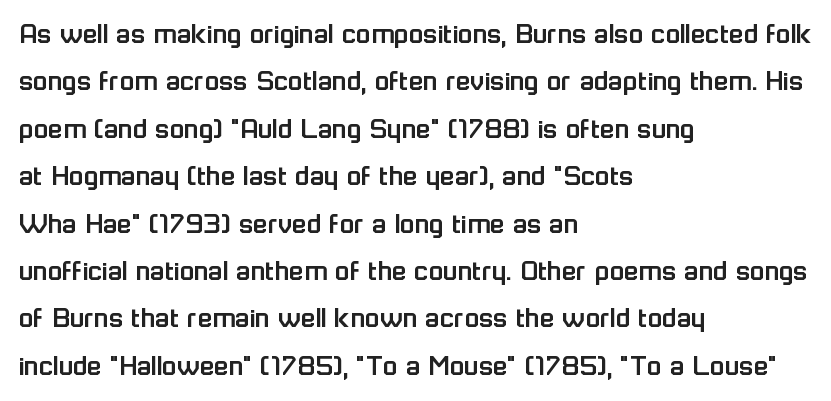
The image shows 30 px sans-serif type, upright; set left-aligned, normal line spacing (1.58x), normal letter spacing, not underlined; low stroke contrast and a medium x-height.
